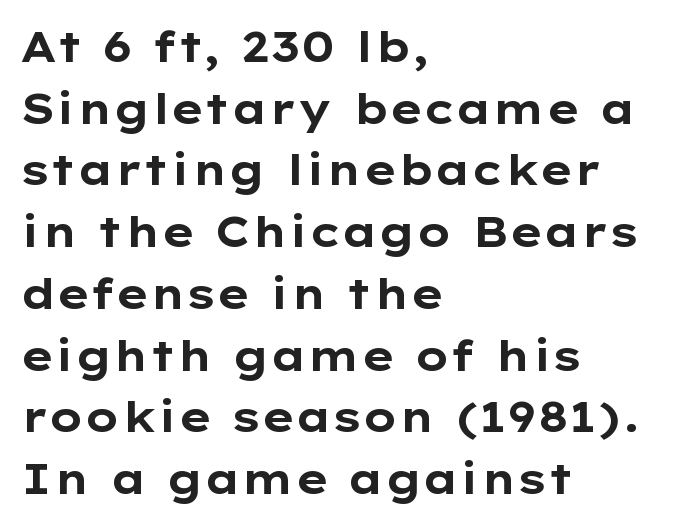
The image shows 42 px bold, wide sans-serif type, upright; set left-aligned, normal line spacing (1.47x), normal letter spacing, not underlined; low stroke contrast and a medium x-height.
